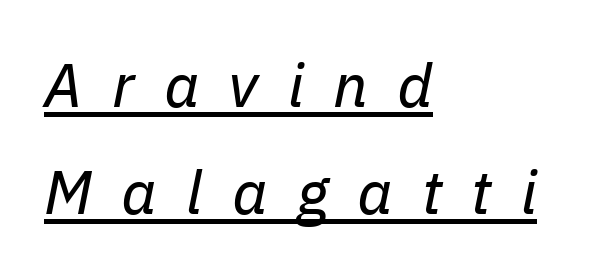
The image shows 61 px regular-weight type, italic (leaning right); set left-aligned, line spacing 1.76x, unusually wide letter spacing (+0.48 em), underlined; low stroke contrast and a medium x-height.
